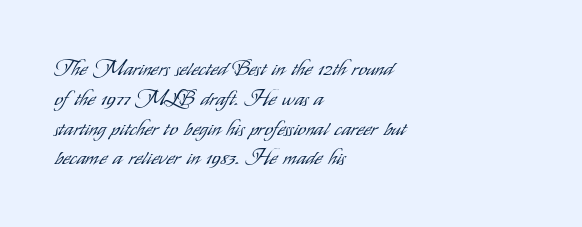
Q: Is the text bold? A: No.
Q: Is the text italic (slanted)? A: Yes.
Q: Is the text underlined? A: No.
Q: How is the paragraph aligned? A: Left-aligned.
Q: Is the spacing between letters normal or unusually wide? A: Normal.
Q: Is the spacing between lines tight, normal or loose? A: Normal.
